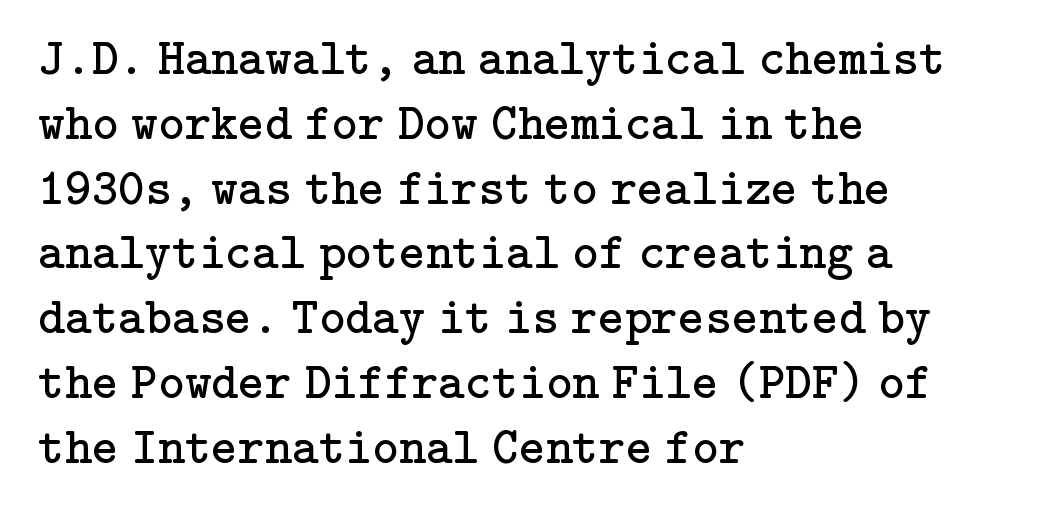
The image shows 51 px regular-weight serif type, upright; set left-aligned, normal line spacing (1.27x), normal letter spacing, not underlined; low stroke contrast and a medium x-height.
